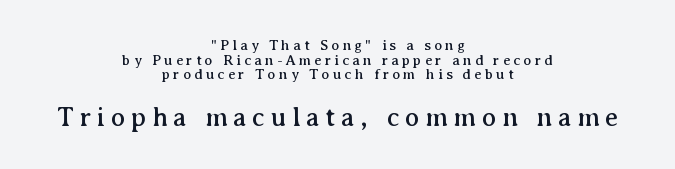
Vertical strokes here are truly vertical. Which margin do the lines hug? Neither — every line sits in the middle. Size hierarchy here favors the trailing block over the leading one. These lines have a slow, spaced-out rhythm from letter to letter.
